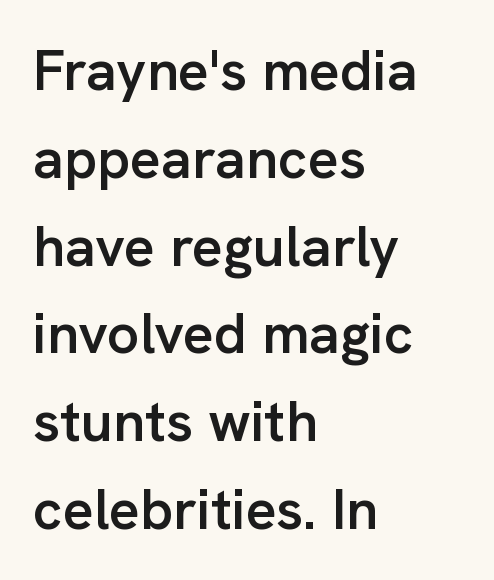
Q: Is the text bold? A: Semi-bold.
Q: Is the text italic (slanted)? A: No, it is upright.
Q: Is the typeface a serif or a sans-serif typeface? A: Sans-serif.
Q: Is the text underlined? A: No.
Q: How is the paragraph aligned? A: Left-aligned.
Q: Is the spacing between letters normal or unusually wide? A: Normal.
Q: Is the spacing between lines tight, normal or loose? A: Normal.
Q: Width (condensed, normal, or wide)? A: Normal.
Q: Stroke contrast? A: Low.
Q: x-height? A: Medium.
Q: Monospaced? A: No.
